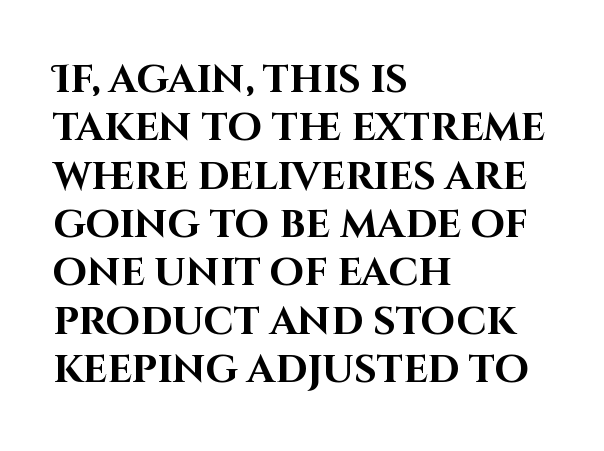
A dark, heavy texture on the line: the type is bold. Every row of glyphs begins at an identical x-position on the left. The font family rendered here belongs to the sans-serif group. The string is rendered with underlining switched off. The line texture is even and compact thanks to regular tracking.
